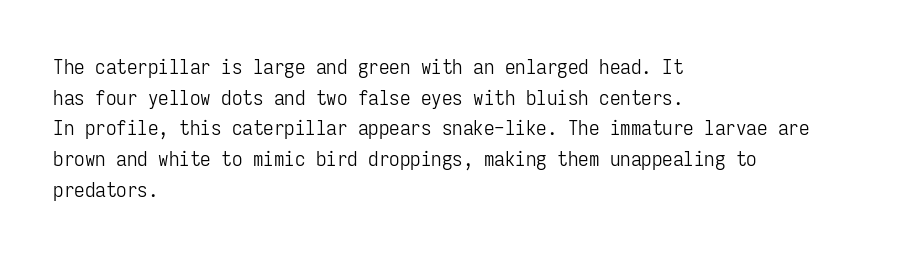
The image shows 21 px text type, upright; set left-aligned, normal line spacing (1.46x), normal letter spacing, not underlined.
